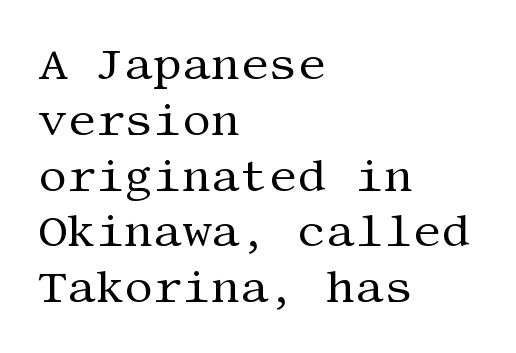
{"serif": "yes", "italic": "no", "bold": "no", "weight": "regular", "width": "normal", "stroke_contrast": "medium", "x_height": "large", "underline": "no", "align": "left", "line_spacing_ratio": 1.24, "letter_spacing": "normal", "letter_spacing_em": 0.0, "glyph_px": 45}
